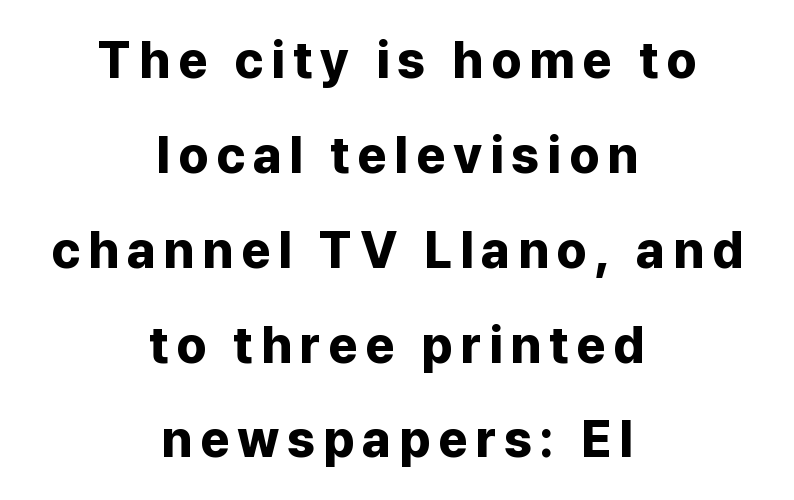
Q: Is the text bold? A: Yes.
Q: Is the text italic (slanted)? A: No, it is upright.
Q: Is the typeface a serif or a sans-serif typeface? A: Sans-serif.
Q: Is the text underlined? A: No.
Q: How is the paragraph aligned? A: Centered.
Q: Width (condensed, normal, or wide)? A: Normal.
Q: Stroke contrast? A: Low.
Q: x-height? A: Medium.
Q: Monospaced? A: No.
